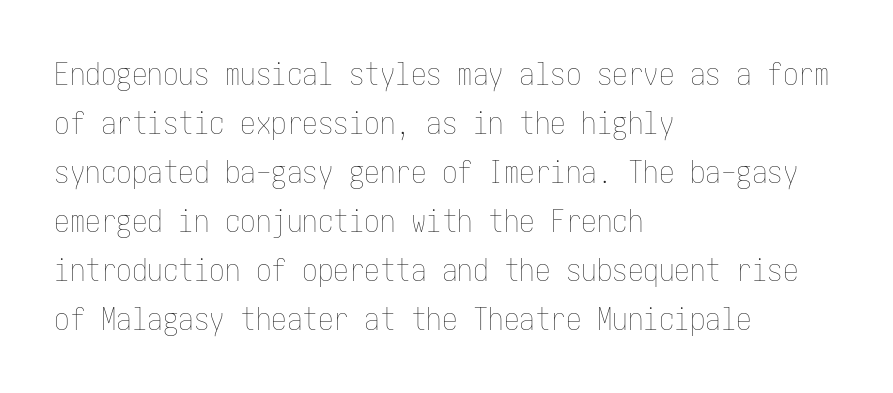
Q: Is the text bold? A: No.
Q: Is the text italic (slanted)? A: No, it is upright.
Q: Is the text underlined? A: No.
Q: How is the paragraph aligned? A: Left-aligned.
Q: Is the spacing between letters normal or unusually wide? A: Normal.
Q: Is the spacing between lines tight, normal or loose? A: Normal.
Q: Width (condensed, normal, or wide)? A: Condensed.
Q: Stroke contrast? A: Low.
Q: x-height? A: Medium.
